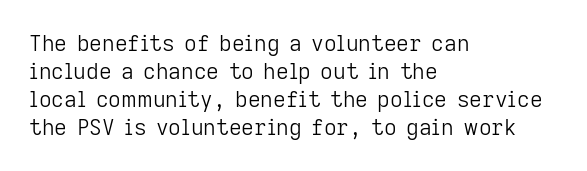
Q: Is the text bold? A: No.
Q: Is the text italic (slanted)? A: No, it is upright.
Q: Is the text underlined? A: No.
Q: How is the paragraph aligned? A: Left-aligned.
Q: Is the spacing between letters normal or unusually wide? A: Normal.
Q: Is the spacing between lines tight, normal or loose? A: Normal.
